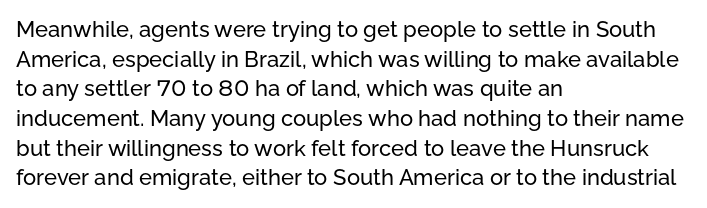
{"italic": "no", "underline": "no", "align": "left", "line_spacing": "normal", "line_spacing_ratio": 1.35, "letter_spacing": "normal", "letter_spacing_em": 0.0, "glyph_px": 22}
